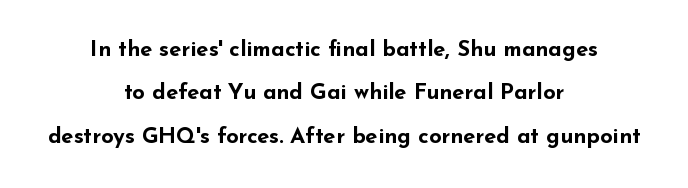
The type is set solid horizontally, with unmodified tracking. Descender tails drop into unmarked territory. Notice how thick the strokes are: this is what a full bold looks like. A centered setting, common on invitations and titles, is used for this passage. Compared with typical paragraphs, the rows here are farther apart.
